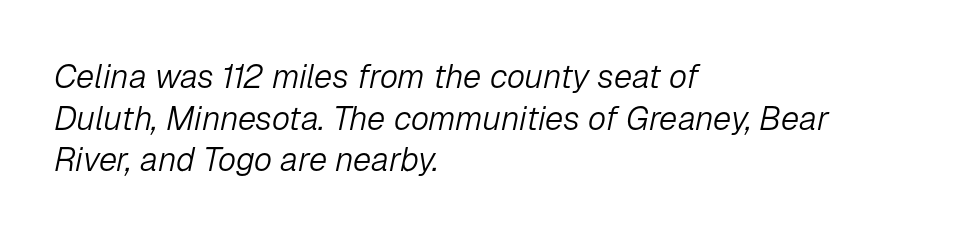
{"italic": "yes", "lean": "right", "slant_degrees": 12, "bold": "no", "weight": "light", "width": "normal", "stroke_contrast": "low", "x_height": "medium", "monospaced": "no", "underline": "no", "align": "left", "line_spacing": "normal", "line_spacing_ratio": 1.26, "letter_spacing": "normal", "letter_spacing_em": 0.0, "glyph_px": 33}
